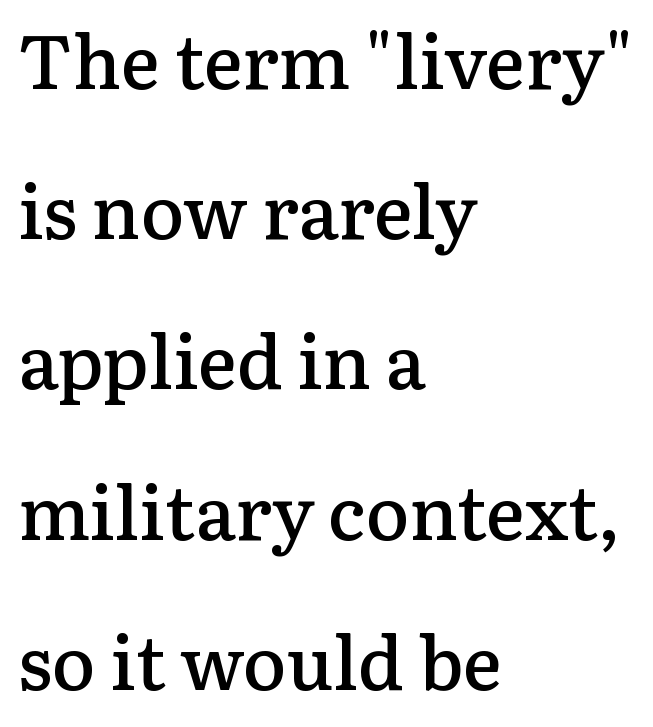
{"serif": "yes", "italic": "no", "bold": "semi", "weight": "semibold", "width": "normal", "stroke_contrast": "low", "x_height": "medium", "monospaced": "no", "underline": "no", "align": "left", "line_spacing": "loose", "line_spacing_ratio": 2.03, "letter_spacing": "normal", "letter_spacing_em": 0.0, "glyph_px": 74}
